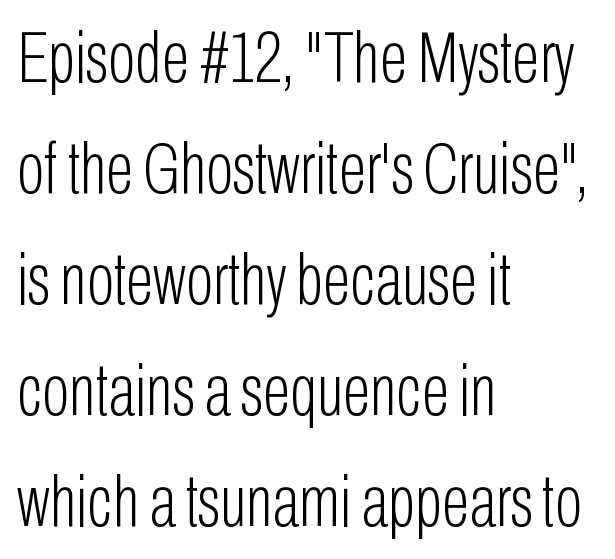
Notice how the passage keeps a crisp vertical edge on the left only. Each word holds together tightly as a unit, with standard inter-letter gaps. This is roman type, the default non-slanted kind. If you measured baseline to baseline, you'd find a middling distance. The glyphs in this specimen are sans serif. Looks like regular typesetting: each glyph gets only the width it needs.
